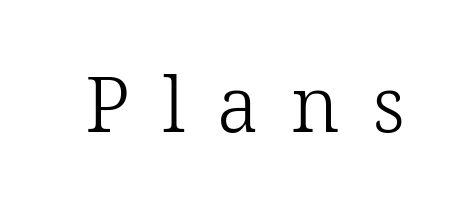
Q: Is the text bold? A: No.
Q: Is the text italic (slanted)? A: No, it is upright.
Q: Is the typeface a serif or a sans-serif typeface? A: Serif.
Q: Is the text underlined? A: No.
Q: Is the spacing between letters normal or unusually wide? A: Unusually wide.
Q: Width (condensed, normal, or wide)? A: Normal.
Q: Stroke contrast? A: Low.
Q: x-height? A: Medium.
Q: Monospaced? A: No.
